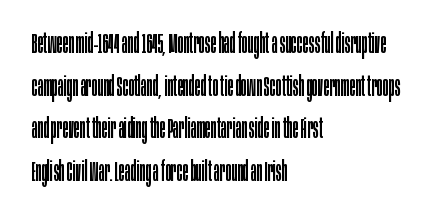
The ragged edge is on the right, which tells us the setting is flush left. Vertical strokes here are truly vertical. Heaviness? Minimal to ordinary, like unemphasized prose. Lines of text with bare space underneath.
